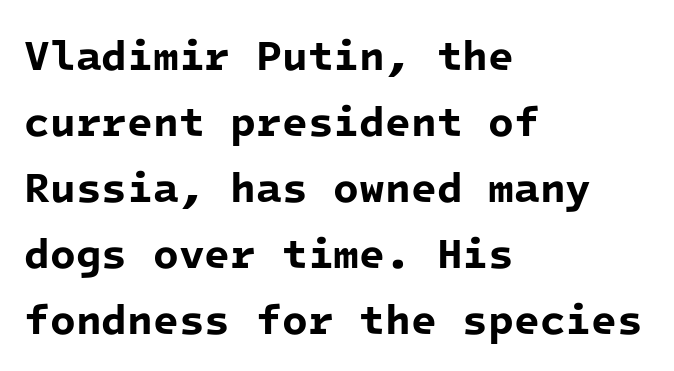
Decoration check: the copy has no underline. What stands out about the letter spacing? Nothing — it is the standard amount. The ragged edge is on the right, which tells us the setting is flush left. Is this a sans? Yes — the strokes have no serifs.
